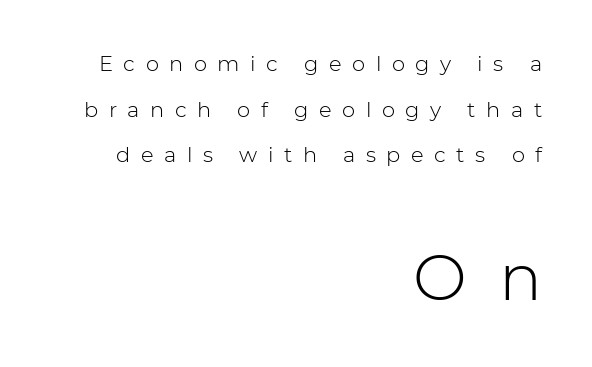
The rendering shows plain stroke endings on the letterforms — a sans-serif design. Each new line begins a long way beneath the previous one. Counters stay open thanks to moderate or lighter strokes. The lettering stays uniformly vertical, giving the passage a roman look.
